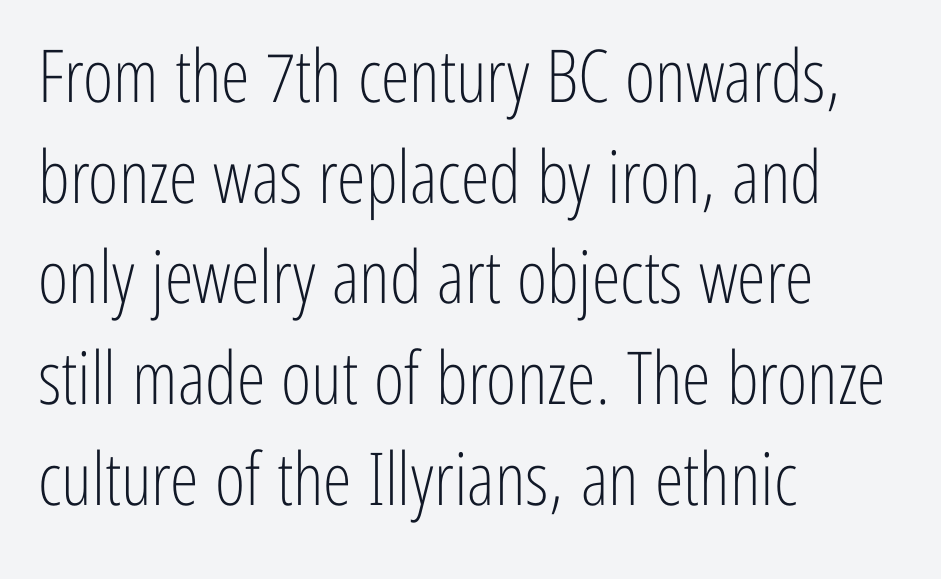
Horizontal alignment here is leftward, the default for most running prose. Weight class: somewhere from thin through regular. Inter-character spacing is left at the font's built-in metrics. This rendering employs a face without finishing strokes, i.e., a sans-serif. Posture: straight, roman, zero tilt. Letters rest on an invisible, unmarked baseline.
